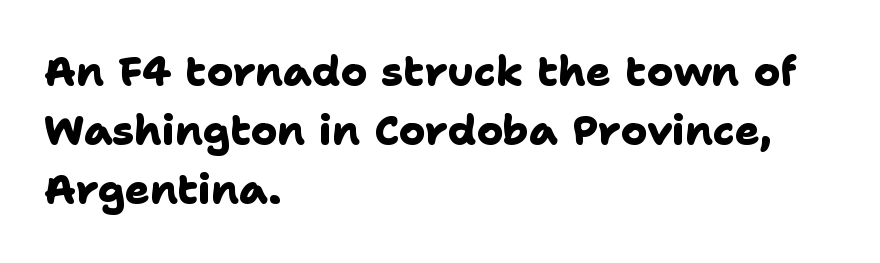
{"serif": "no", "bold": "yes", "weight": "heavy", "width": "normal", "stroke_contrast": "low", "x_height": "medium", "monospaced": "no", "underline": "no", "align": "left", "line_spacing": "normal", "line_spacing_ratio": 1.44, "letter_spacing": "normal", "letter_spacing_em": 0.0, "glyph_px": 41}
